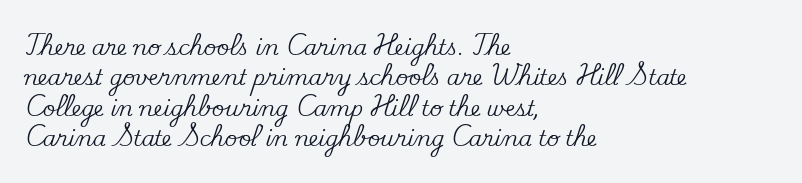
A bare baseline throughout the passage. This rendering uses left alignment, leaving the right contour irregular. Glyph-to-glyph distance matches everyday printed text. If you measured baseline to baseline, you'd find a middling distance.
